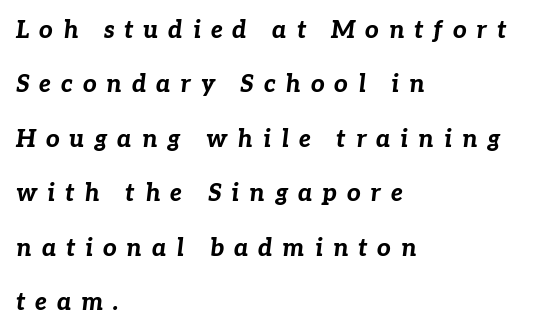
If you measured baseline to baseline, you'd find a long distance. Rule under the text: the space is simply empty. Every character sits at an angle, as italics do. The lines in this sample share a left origin and differ only in where they stop.
